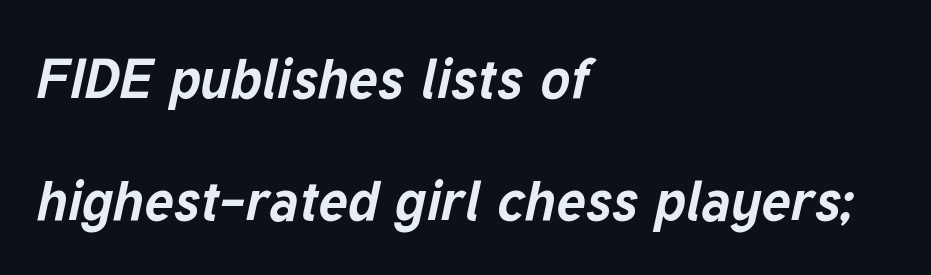
The image shows 56 px bold type, italic (leaning right); set left-aligned, loose line spacing (2.18x), normal letter spacing, not underlined; low stroke contrast and a medium x-height.
